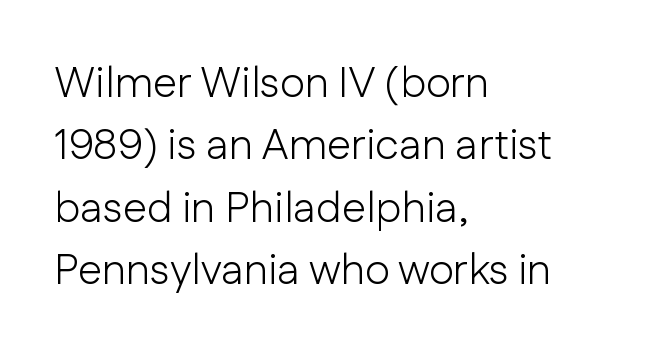
Descender tails drop into unmarked territory. You can tell it's not italic because the verticals are truly vertical. These lines are composed in type without serifs. One-word summary of the alignment: left. Words appear dense and cohesive because spacing is normal. The passage shown is not bold in any degree.
